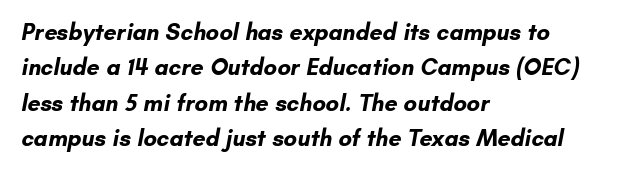
{"bold": "yes", "underline": "no", "align": "left", "line_spacing": "normal", "line_spacing_ratio": 1.54, "letter_spacing": "normal", "letter_spacing_em": 0.0, "glyph_px": 23}
